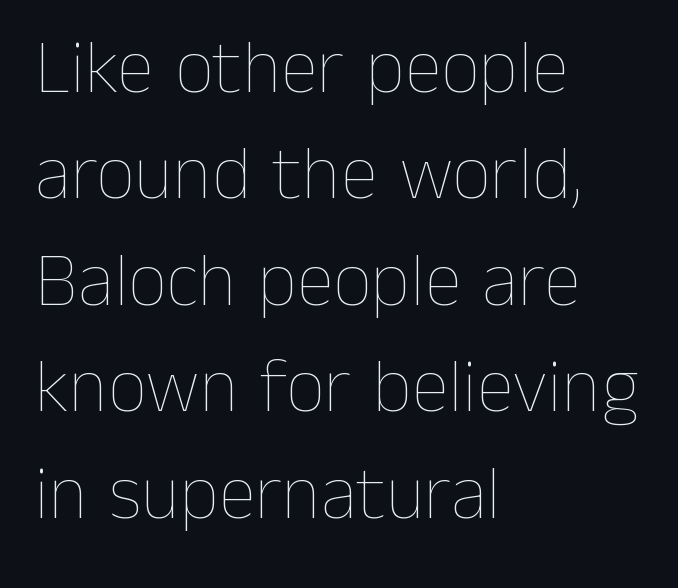
The image shows 76 px thin type, upright; set left-aligned, normal line spacing (1.4x), normal letter spacing, not underlined; low stroke contrast and a medium x-height.
